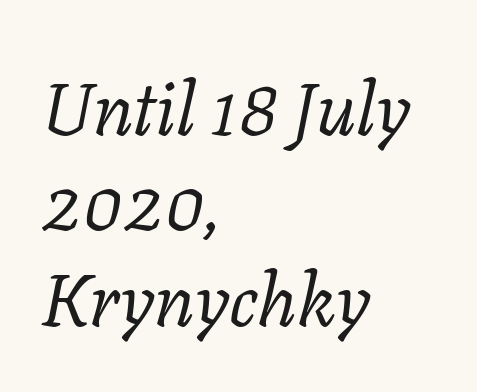
Q: Is the text bold? A: No.
Q: Is the text italic (slanted)? A: Yes, it leans right by about 11 degrees.
Q: Is the typeface a serif or a sans-serif typeface? A: Serif.
Q: Is the text underlined? A: No.
Q: How is the paragraph aligned? A: Left-aligned.
Q: Is the spacing between letters normal or unusually wide? A: Normal.
Q: Is the spacing between lines tight, normal or loose? A: Normal.
Q: Width (condensed, normal, or wide)? A: Normal.
Q: Stroke contrast? A: Low.
Q: x-height? A: Medium.
Q: Monospaced? A: No.
